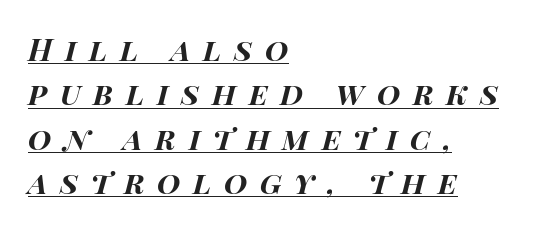
A typesetter would call this proportional, since set widths differ per character. The face used here is rendered with a markedly widened letterfit. Evenly set lines give the paragraph a standard silhouette. What weight is shown? A full bold with thick strokes. Notice how the stems are inclined rather than vertical — that's the hallmark of italics. Every word sits above its own underline.
